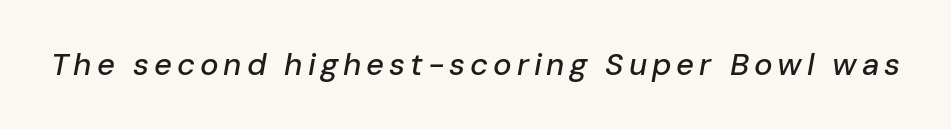
The image shows 31 px text type, italic (leaning right); set not underlined; low stroke contrast and a medium x-height.
